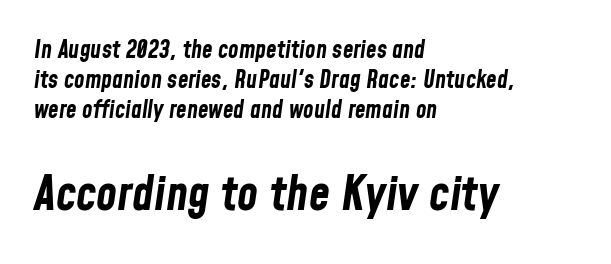
The specimen omits any rule beneath the text block's lines. Small over large — that's the arrangement of the two blocks here. Thick stems and heavy bowls — unmistakably bold. The font's italic variant was chosen for this text.
